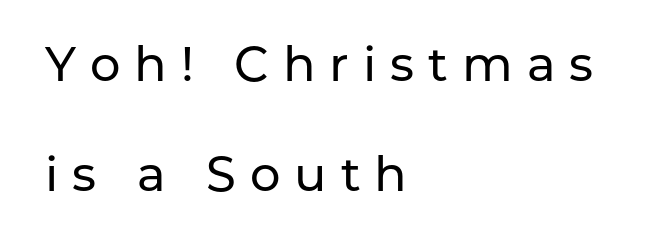
A sans-serif font was chosen for this passage. Note the varied advance widths — an 'i' is clearly narrower than an 'm'. Upright lettering throughout. Display-style spreading of the glyphs; the letterfit is very open. Whoever set this chose breathing room over compactness in the vertical rhythm. Any mark beneath the type? The region is blank.
